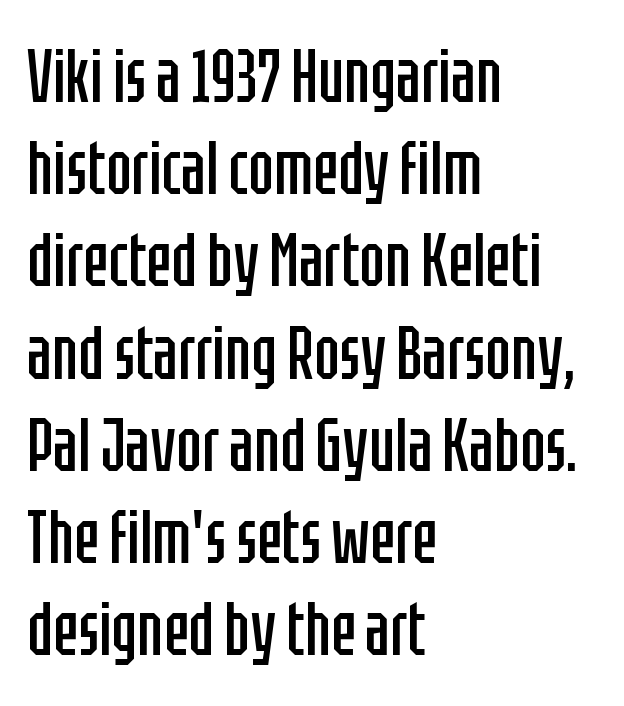
The image shows 75 px regular-weight, condensed sans-serif type, upright; set left-aligned, line spacing 1.23x, normal letter spacing, not underlined; low stroke contrast and a large x-height.
